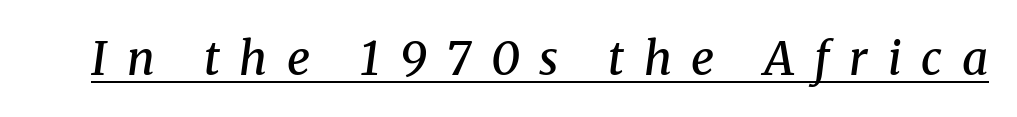
Q: Is the text bold? A: Semi-bold.
Q: Is the text italic (slanted)? A: Yes, it leans right by about 8 degrees.
Q: Is the typeface a serif or a sans-serif typeface? A: Serif.
Q: Is the text underlined? A: Yes.
Q: Is the spacing between letters normal or unusually wide? A: Unusually wide.
Q: Width (condensed, normal, or wide)? A: Normal.
Q: Stroke contrast? A: Medium.
Q: x-height? A: Medium.
Q: Monospaced? A: No.
